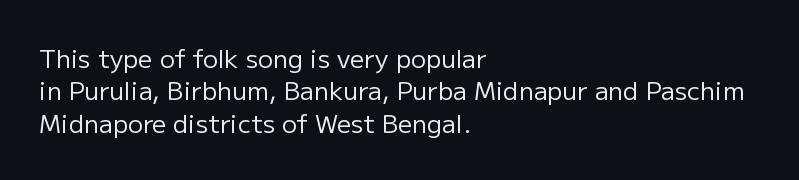
Q: Is the text bold? A: No.
Q: Is the text italic (slanted)? A: No, it is upright.
Q: Is the text underlined? A: No.
Q: How is the paragraph aligned? A: Left-aligned.
Q: Is the spacing between letters normal or unusually wide? A: Normal.
Q: Is the spacing between lines tight, normal or loose? A: Normal.
